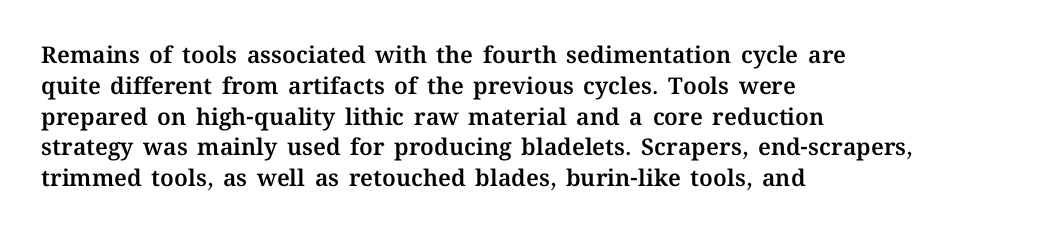
The image shows 23 px text type, upright; set left-aligned, normal line spacing (1.34x), normal letter spacing, not underlined.
